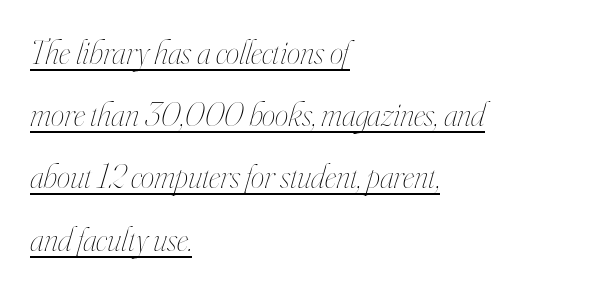
Q: Is the text bold? A: No.
Q: Is the text italic (slanted)? A: Yes, it leans right by about 16 degrees.
Q: Is the text underlined? A: Yes.
Q: How is the paragraph aligned? A: Left-aligned.
Q: Is the spacing between letters normal or unusually wide? A: Normal.
Q: Width (condensed, normal, or wide)? A: Condensed.
Q: Stroke contrast? A: High.
Q: x-height? A: Small.
Q: Monospaced? A: No.
